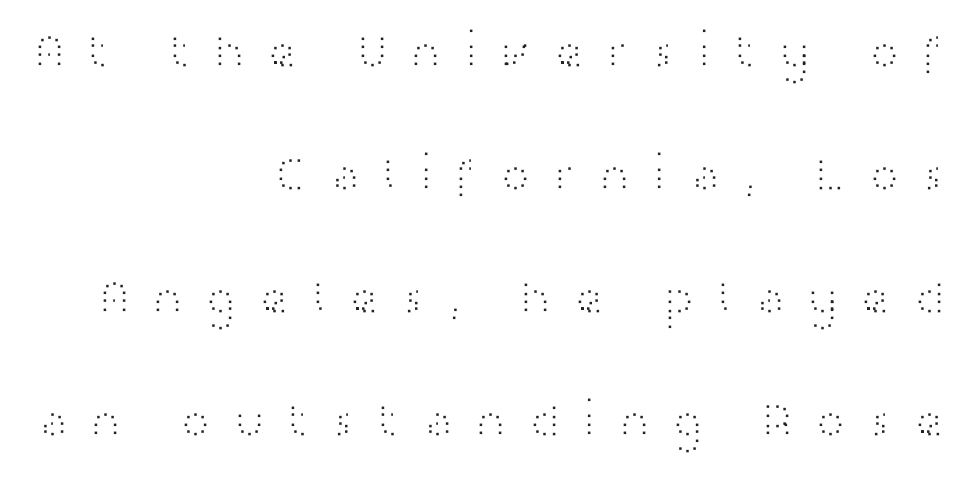
Q: Is the text bold? A: No.
Q: Is the text italic (slanted)? A: No, it is upright.
Q: Is the typeface a serif or a sans-serif typeface? A: Sans-serif.
Q: Is the text underlined? A: No.
Q: How is the paragraph aligned? A: Right-aligned.
Q: Is the spacing between letters normal or unusually wide? A: Unusually wide.
Q: Is the spacing between lines tight, normal or loose? A: Loose.
Q: Width (condensed, normal, or wide)? A: Wide.
Q: Stroke contrast? A: High.
Q: x-height? A: Medium.
Q: Monospaced? A: No.
